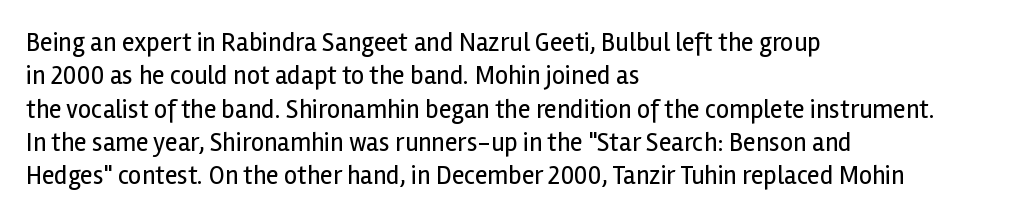
{"italic": "no", "bold": "no", "underline": "no", "align": "left", "line_spacing": "normal", "line_spacing_ratio": 1.28, "letter_spacing": "normal", "letter_spacing_em": 0.0, "glyph_px": 26}
